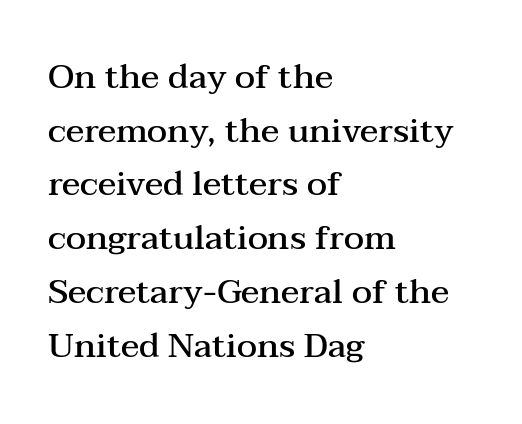
Q: Is the text bold? A: Semi-bold.
Q: Is the text italic (slanted)? A: No, it is upright.
Q: Is the typeface a serif or a sans-serif typeface? A: Serif.
Q: Is the text underlined? A: No.
Q: How is the paragraph aligned? A: Left-aligned.
Q: Is the spacing between letters normal or unusually wide? A: Normal.
Q: Is the spacing between lines tight, normal or loose? A: Normal.
Q: Width (condensed, normal, or wide)? A: Wide.
Q: Stroke contrast? A: Medium.
Q: x-height? A: Medium.
Q: Monospaced? A: No.
